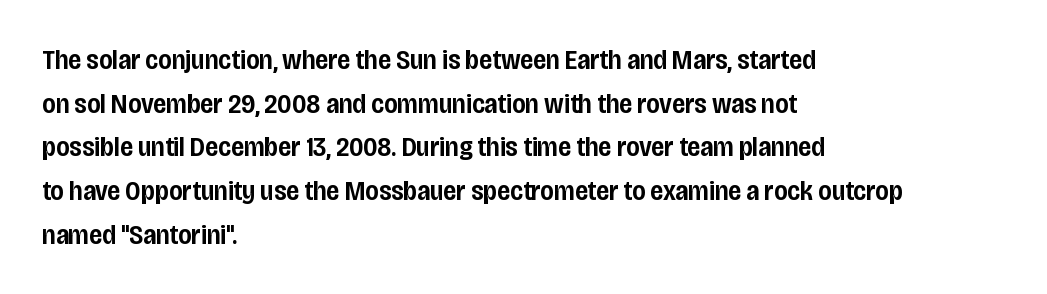
Q: Is the text bold? A: Semi-bold.
Q: Is the text italic (slanted)? A: No, it is upright.
Q: Is the typeface a serif or a sans-serif typeface? A: Sans-serif.
Q: Is the text underlined? A: No.
Q: How is the paragraph aligned? A: Left-aligned.
Q: Is the spacing between letters normal or unusually wide? A: Normal.
Q: Is the spacing between lines tight, normal or loose? A: Normal.
Q: Width (condensed, normal, or wide)? A: Condensed.
Q: Stroke contrast? A: Low.
Q: x-height? A: Large.
Q: Monospaced? A: No.
